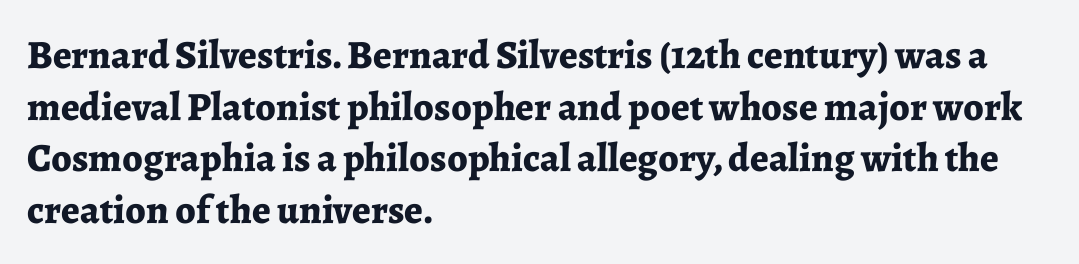
The image shows 40 px bold serif type, upright; set left-aligned, normal line spacing (1.29x), normal letter spacing, not underlined; low stroke contrast and a medium x-height.
